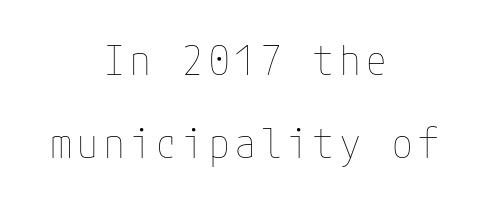
The image shows 41 px thin, condensed type, upright; set centered, loose line spacing (2.02x), not underlined; low stroke contrast and a medium x-height.
